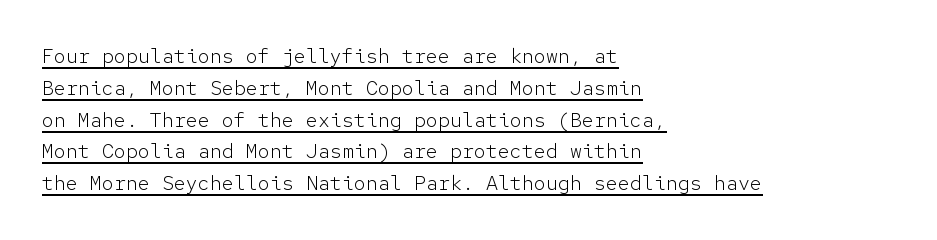
Q: Is the text bold? A: No.
Q: Is the text italic (slanted)? A: No, it is upright.
Q: Is the text underlined? A: Yes.
Q: How is the paragraph aligned? A: Left-aligned.
Q: Is the spacing between letters normal or unusually wide? A: Normal.
Q: Is the spacing between lines tight, normal or loose? A: Normal.
